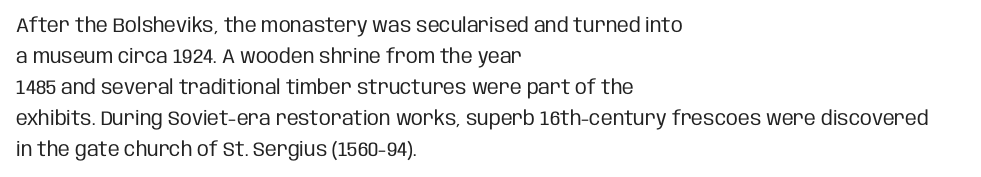
{"italic": "no", "bold": "no", "underline": "no", "align": "left", "line_spacing": "normal", "line_spacing_ratio": 1.55, "letter_spacing": "normal", "letter_spacing_em": 0.0, "glyph_px": 20}
